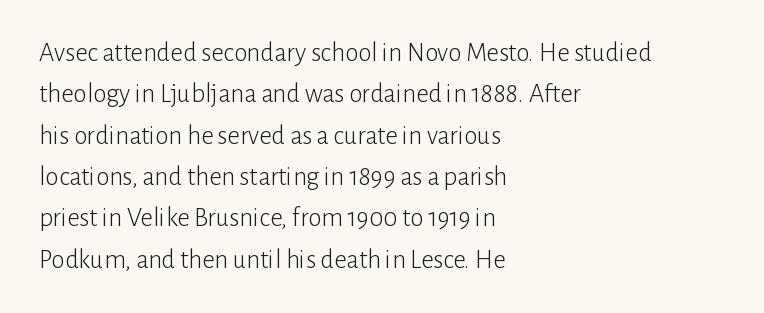
The image shows 27 px text type, upright; set left-aligned, normal line spacing (1.53x), normal letter spacing, not underlined.
